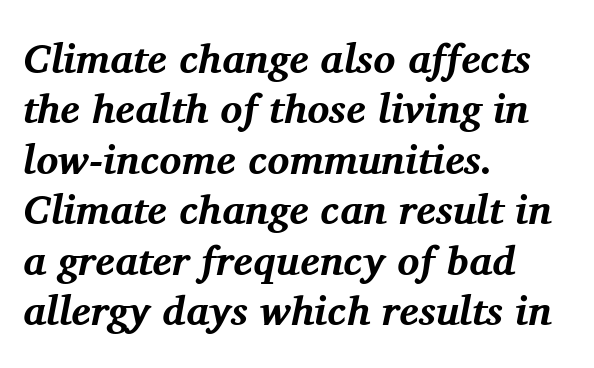
Q: Is the text bold? A: Yes.
Q: Is the text italic (slanted)? A: Yes, it leans right by about 11 degrees.
Q: Is the typeface a serif or a sans-serif typeface? A: Serif.
Q: Is the text underlined? A: No.
Q: How is the paragraph aligned? A: Left-aligned.
Q: Is the spacing between letters normal or unusually wide? A: Normal.
Q: Width (condensed, normal, or wide)? A: Normal.
Q: Stroke contrast? A: Medium.
Q: x-height? A: Medium.
Q: Monospaced? A: No.
